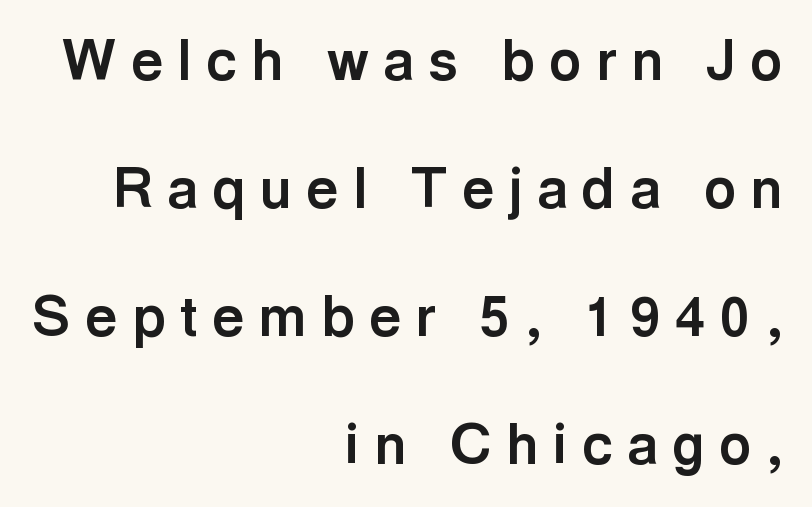
The image shows 55 px bold sans-serif type, upright; set right-aligned, loose line spacing (2.33x), unusually wide letter spacing (+0.27 em), not underlined; a medium x-height.
